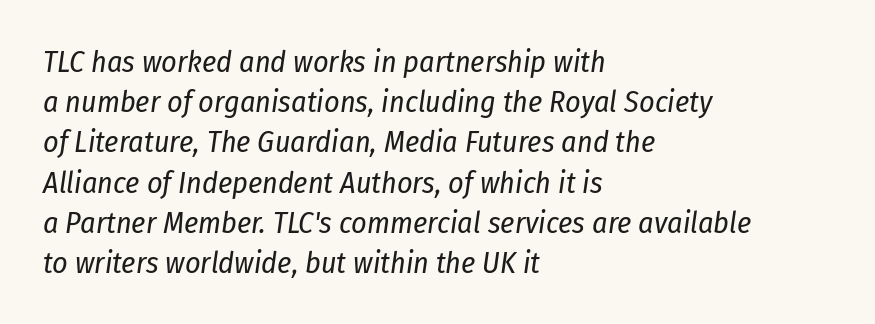
The image shows 30 px regular-weight, condensed type, italic (leaning right); set left-aligned, normal line spacing (1.34x), normal letter spacing, not underlined; low stroke contrast and a medium x-height.
